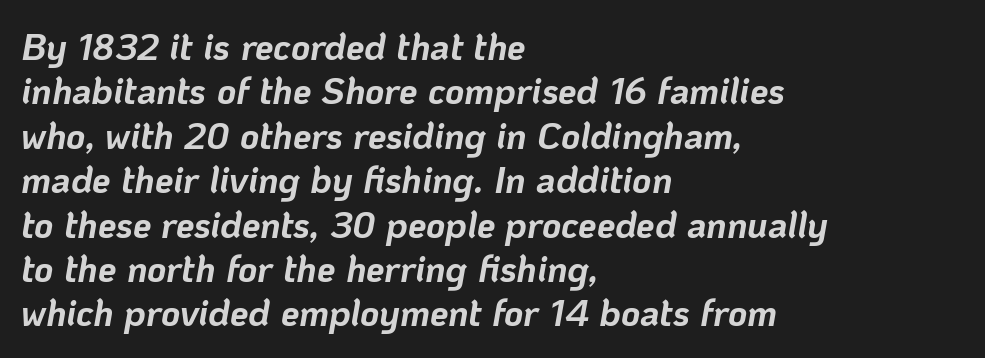
The image shows 37 px bold type, italic (leaning right); set left-aligned, line spacing 1.2x, normal letter spacing, not underlined; low stroke contrast and a medium x-height.
